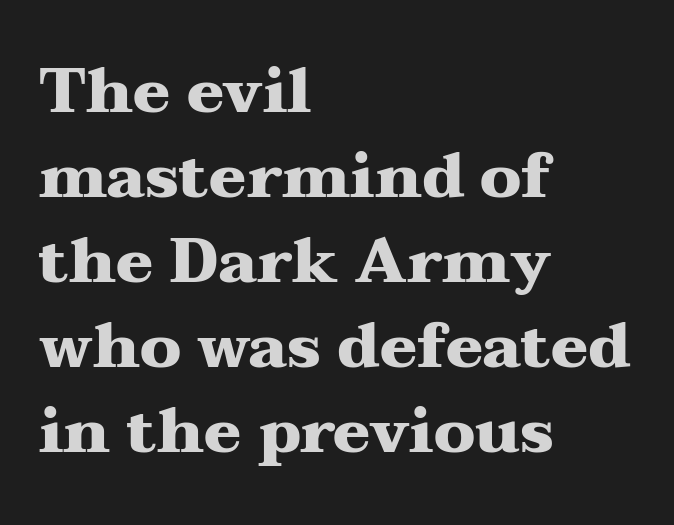
Q: Is the text bold? A: Yes.
Q: Is the text italic (slanted)? A: No, it is upright.
Q: Is the typeface a serif or a sans-serif typeface? A: Serif.
Q: Is the text underlined? A: No.
Q: How is the paragraph aligned? A: Left-aligned.
Q: Is the spacing between letters normal or unusually wide? A: Normal.
Q: Is the spacing between lines tight, normal or loose? A: Normal.
Q: Width (condensed, normal, or wide)? A: Wide.
Q: Stroke contrast? A: Medium.
Q: x-height? A: Medium.
Q: Monospaced? A: No.
